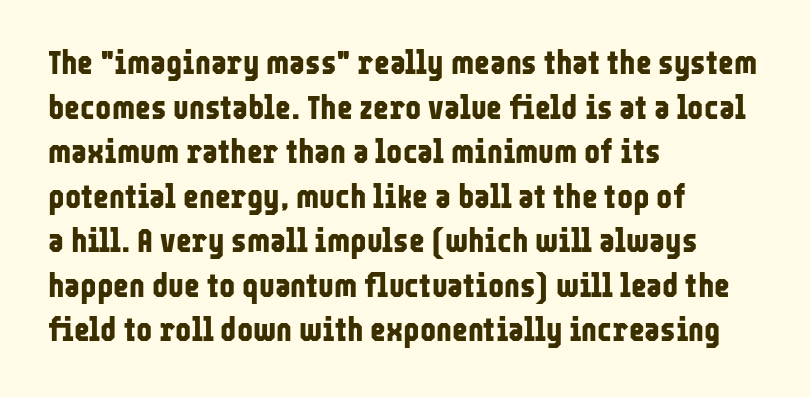
Q: Is the text bold? A: Yes.
Q: Is the text italic (slanted)? A: No, it is upright.
Q: Is the typeface a serif or a sans-serif typeface? A: Sans-serif.
Q: Is the text underlined? A: No.
Q: How is the paragraph aligned? A: Left-aligned.
Q: Is the spacing between letters normal or unusually wide? A: Normal.
Q: Is the spacing between lines tight, normal or loose? A: Normal.
Q: Width (condensed, normal, or wide)? A: Condensed.
Q: Stroke contrast? A: Low.
Q: x-height? A: Medium.
Q: Monospaced? A: No.
